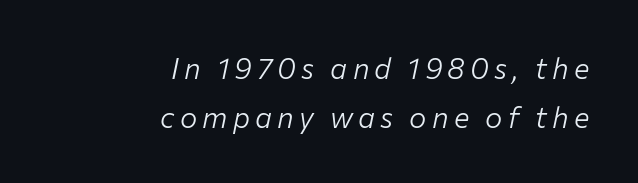
{"italic": "yes", "lean": "right", "slant_degrees": 12, "bold": "no", "weight": "light", "width": "normal", "stroke_contrast": "low", "x_height": "medium", "monospaced": "no", "underline": "no", "align": "right", "line_spacing": "normal", "line_spacing_ratio": 1.68, "glyph_px": 29}
